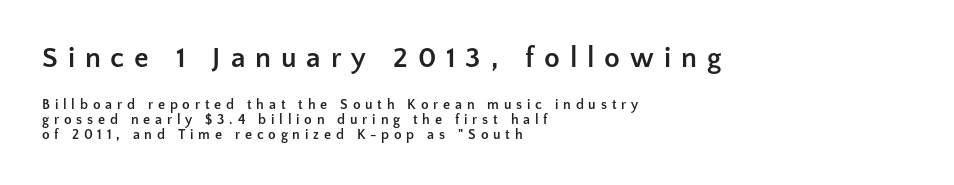
This is heavy type, rendered in bold. Glance below the letters and you will spot only blank space. Classification — sans serif. Left-aligned paragraph, ragged on the right. It's the straight-up-and-down kind of type.
